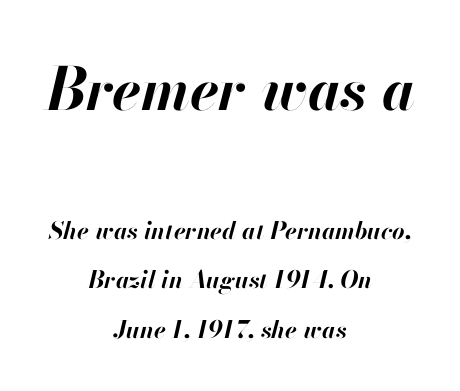
The image shows 59 px bold type, italic (leaning right); set centered, loose line spacing (2.06x), normal letter spacing, not underlined; the first (top) block is 2.46x larger; high stroke contrast and a small x-height.
